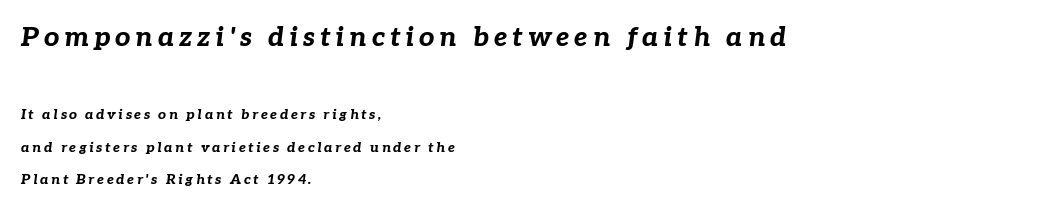
Q: Is the text bold? A: Yes.
Q: Is the text italic (slanted)? A: Yes, it leans right by about 7 degrees.
Q: Is the text underlined? A: No.
Q: How is the paragraph aligned? A: Left-aligned.
Q: Is the spacing between lines tight, normal or loose? A: Loose.
Q: Which block of text is set in a larger size, the first (top) or the second (bottom)? A: The first (top) one.
